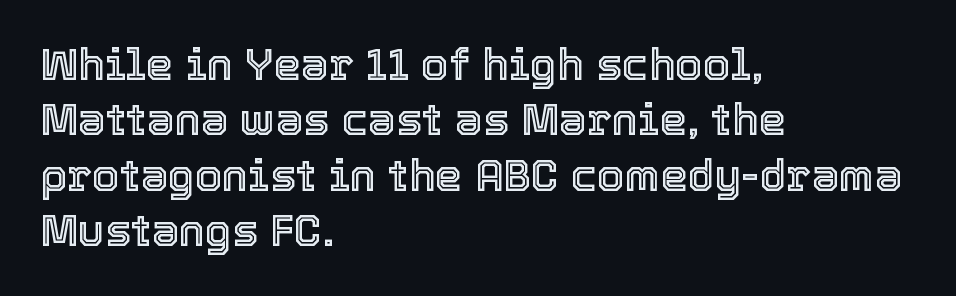
Ordinary non-slanted type is in use. Layout note: lines flush left. A bare baseline throughout the passage. In terms of leading, this rendering sits right in the middle. Compared with typical body copy, the letter spacing here is the same.
